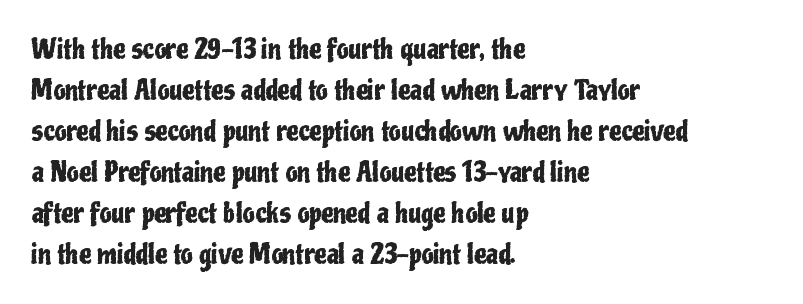
Q: Is the text italic (slanted)? A: No, it is upright.
Q: Is the text underlined? A: No.
Q: How is the paragraph aligned? A: Left-aligned.
Q: Is the spacing between letters normal or unusually wide? A: Normal.
Q: Is the spacing between lines tight, normal or loose? A: Normal.
